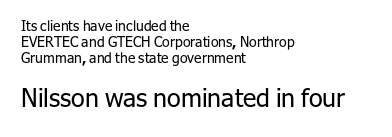
{"italic": "no", "bold": "no", "underline": "no", "align": "left", "line_spacing_ratio": 1.16, "letter_spacing": "normal", "letter_spacing_em": 0.0, "larger_block": "second", "size_ratio": 1.79, "glyph_px": 25}
